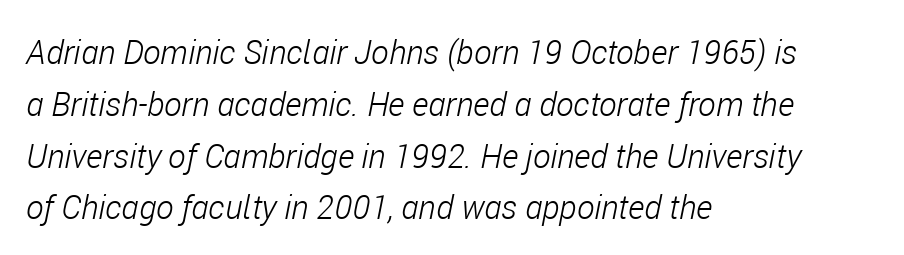
The letterforms sit at book weight or below. Horizontal alignment here is leftward, the default for most running prose. The letters advance in unequal steps, a hallmark of proportional type. A typesetter would call this zero additional tracking. It's the slanting kind of type. Leading: standard.
